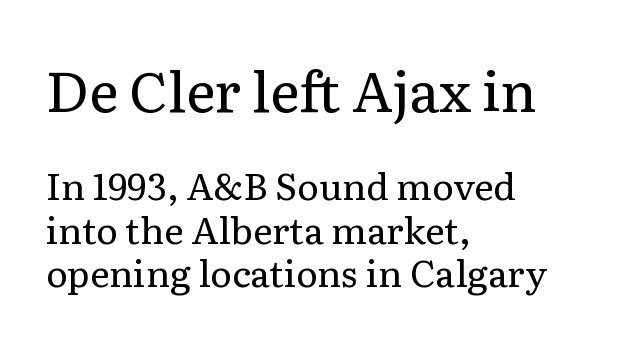
Q: Is the text bold? A: No.
Q: Is the text italic (slanted)? A: No, it is upright.
Q: Is the typeface a serif or a sans-serif typeface? A: Serif.
Q: Is the text underlined? A: No.
Q: How is the paragraph aligned? A: Left-aligned.
Q: Is the spacing between letters normal or unusually wide? A: Normal.
Q: Which block of text is set in a larger size, the first (top) or the second (bottom)? A: The first (top) one.
Q: Width (condensed, normal, or wide)? A: Normal.
Q: Stroke contrast? A: Low.
Q: x-height? A: Medium.
Q: Monospaced? A: No.
